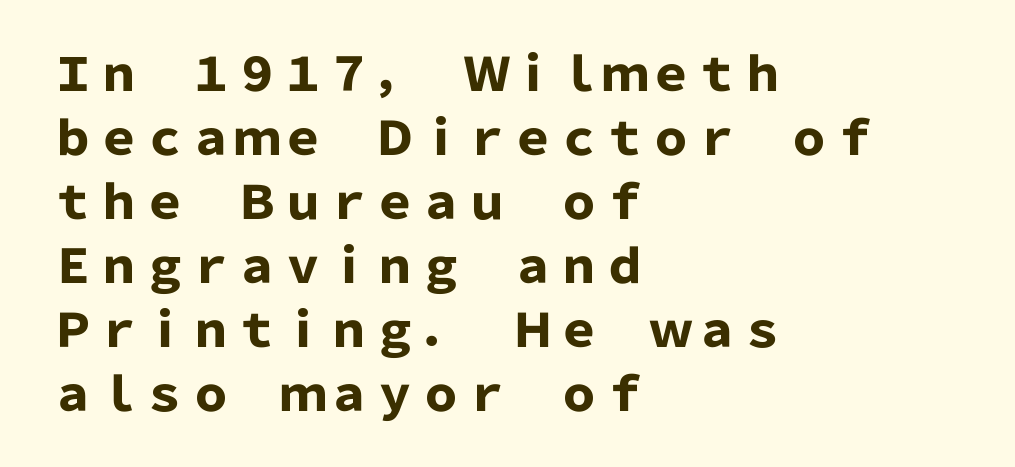
{"serif": "no", "italic": "no", "bold": "yes", "weight": "heavy", "width": "normal", "stroke_contrast": "low", "x_height": "medium", "monospaced": "no", "underline": "no", "align": "left", "line_spacing": "normal", "line_spacing_ratio": 1.39, "letter_spacing": "normal", "letter_spacing_em": 0.0, "glyph_px": 46}
